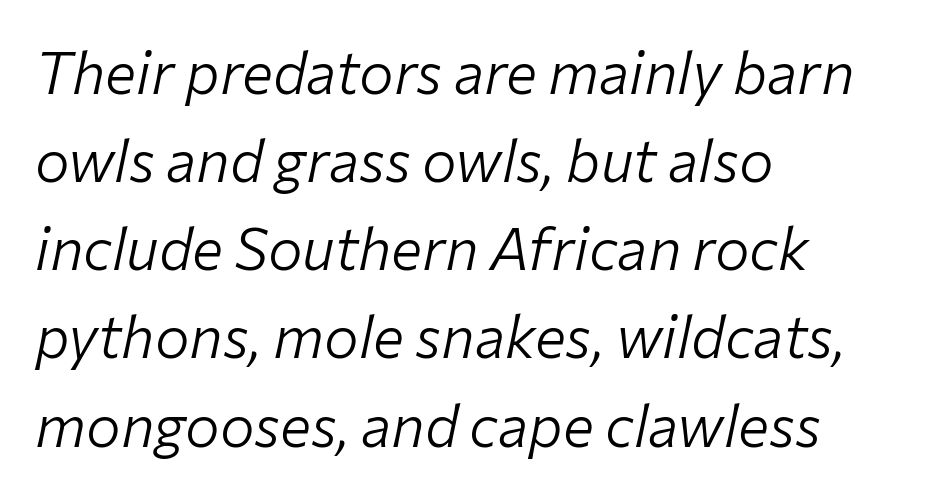
The passage shown is not bold in any degree. Leading: standard. Compared with ordinary roman type, these characters are visibly tilted. The rendering uses natural spacing where letterforms have individual widths. Beneath every word, the page is bare. Is the letter spacing exaggerated? No — it looks like the ordinary default.
